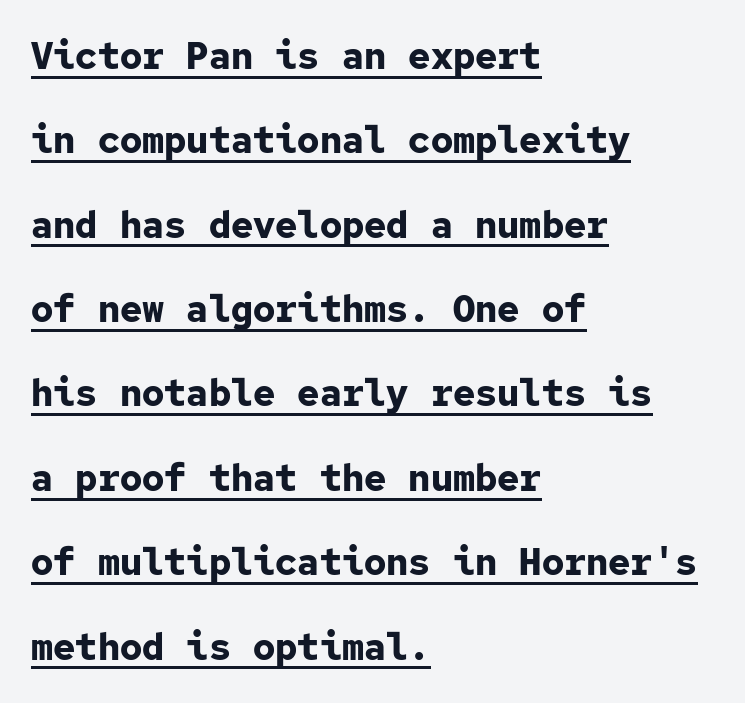
The image shows 37 px bold sans-serif type, upright, monospaced; set left-aligned, loose line spacing (2.28x), normal letter spacing, underlined; low stroke contrast and a medium x-height.
